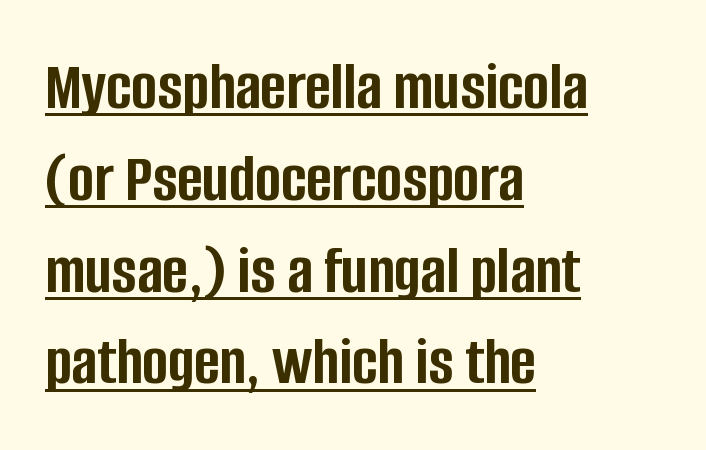
The image shows 69 px semibold, condensed sans-serif type, upright; set left-aligned, normal line spacing (1.33x), normal letter spacing, underlined; low stroke contrast and a large x-height.
